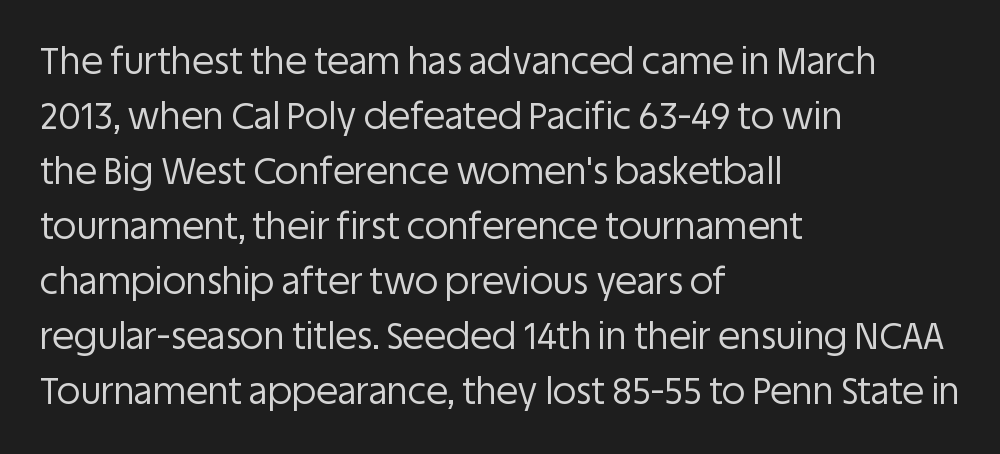
Q: Is the text bold? A: No.
Q: Is the text italic (slanted)? A: No, it is upright.
Q: Is the typeface a serif or a sans-serif typeface? A: Sans-serif.
Q: Is the text underlined? A: No.
Q: How is the paragraph aligned? A: Left-aligned.
Q: Is the spacing between letters normal or unusually wide? A: Normal.
Q: Is the spacing between lines tight, normal or loose? A: Normal.
Q: Width (condensed, normal, or wide)? A: Normal.
Q: Stroke contrast? A: Low.
Q: x-height? A: Large.
Q: Monospaced? A: No.
